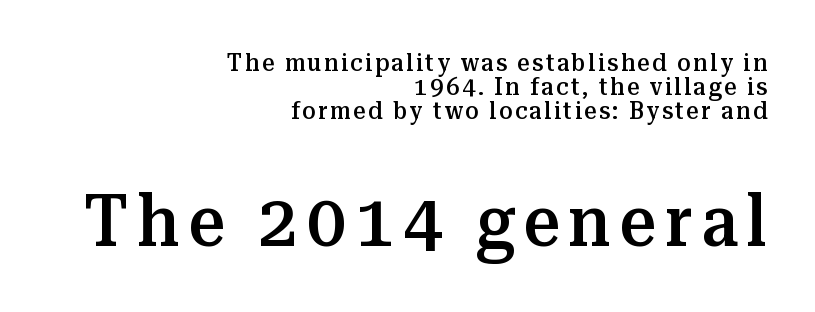
Q: Is the text bold? A: Semi-bold.
Q: Is the text italic (slanted)? A: No, it is upright.
Q: Is the typeface a serif or a sans-serif typeface? A: Serif.
Q: Is the text underlined? A: No.
Q: How is the paragraph aligned? A: Right-aligned.
Q: Is the spacing between lines tight, normal or loose? A: Tight.
Q: Which block of text is set in a larger size, the first (top) or the second (bottom)? A: The second (bottom) one.
Q: Width (condensed, normal, or wide)? A: Normal.
Q: Stroke contrast? A: Medium.
Q: x-height? A: Medium.
Q: Monospaced? A: No.
